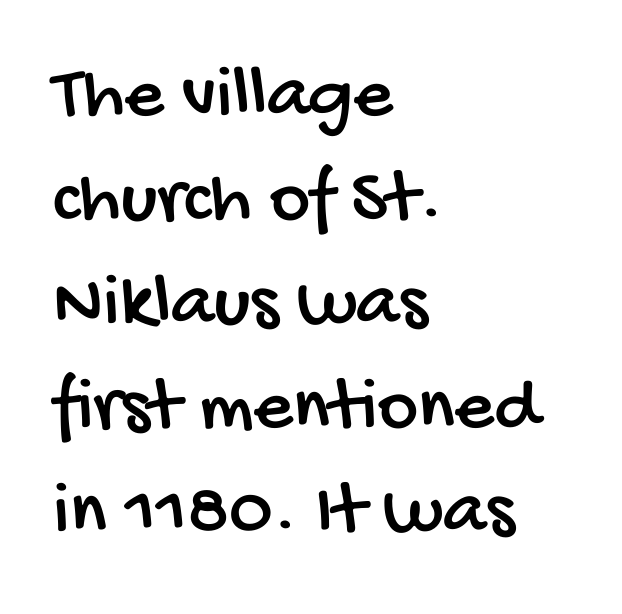
The image shows 77 px condensed sans-serif type; set left-aligned, normal line spacing (1.35x), normal letter spacing, not underlined; low stroke contrast and a large x-height.
